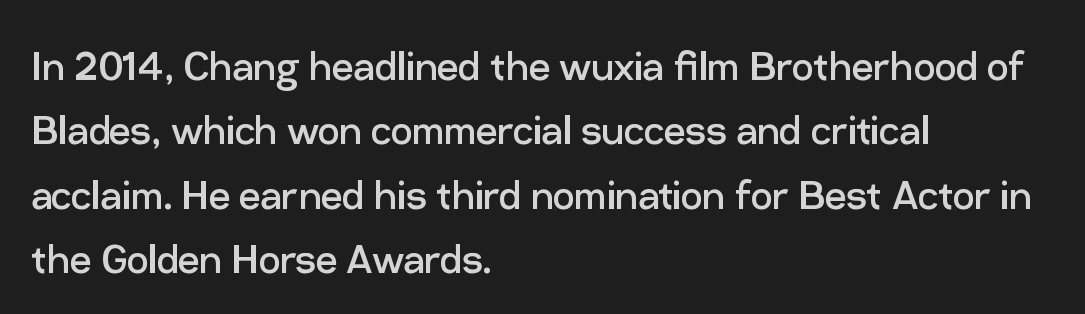
The image shows 48 px regular-weight sans-serif type, upright; set left-aligned, normal line spacing (1.34x), normal letter spacing, not underlined; low stroke contrast and a medium x-height.
